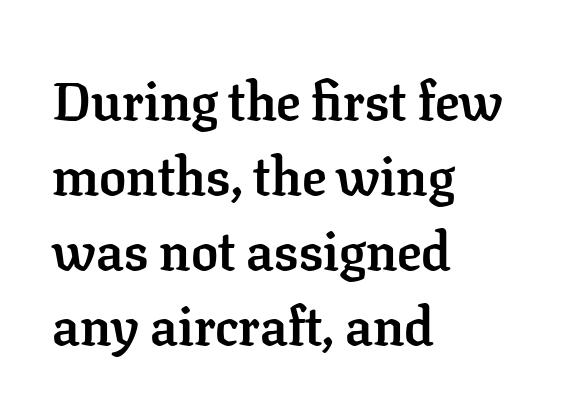
Compared with typical paragraphs, the rows here are spaced about the same. This rendering features lettering with no underline. Posture: vertical. Note: serifs present on the glyphs. I'd describe the lettering as bold — thick and assertive. The lines are quadded left.
